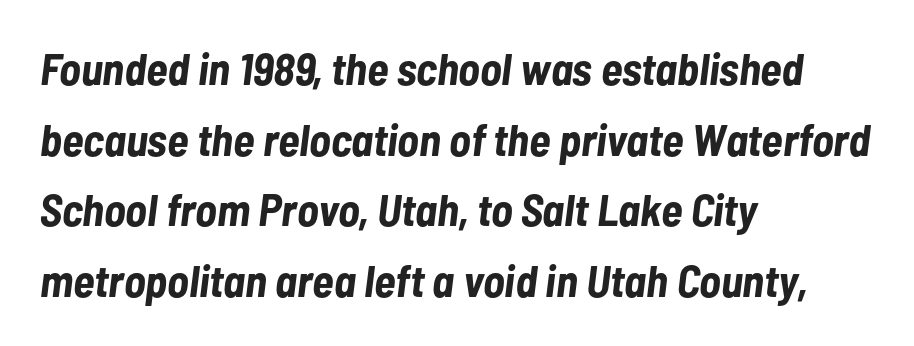
Q: Is the text bold? A: Yes.
Q: Is the text italic (slanted)? A: Yes, it leans right by about 7 degrees.
Q: Is the text underlined? A: No.
Q: How is the paragraph aligned? A: Left-aligned.
Q: Is the spacing between letters normal or unusually wide? A: Normal.
Q: Is the spacing between lines tight, normal or loose? A: Normal.
Q: Width (condensed, normal, or wide)? A: Condensed.
Q: Stroke contrast? A: Low.
Q: x-height? A: Medium.
Q: Monospaced? A: No.
